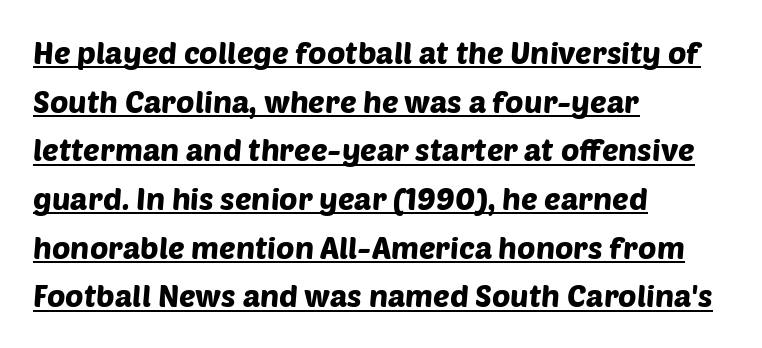
Typeset ragged right — the left edge is the straight one. How would I describe the line gaps? Plain and ordinary. The font family rendered here belongs to the sans-serif group. Looks like regular typesetting: each glyph gets only the width it needs. Does a line run under the words? Yes, clearly. Between one letter and the next there's only the usual sliver of space.
